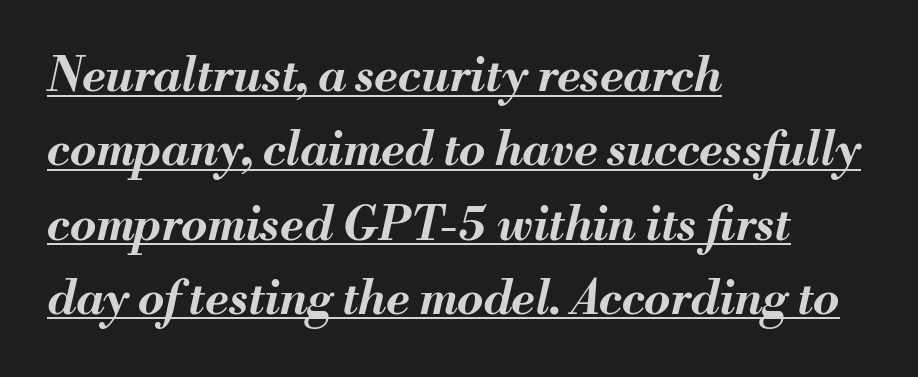
{"italic": "yes", "lean": "right", "slant_degrees": 13, "bold": "yes", "weight": "bold", "width": "normal", "stroke_contrast": "medium", "x_height": "small", "monospaced": "no", "underline": "yes", "align": "left", "line_spacing": "normal", "line_spacing_ratio": 1.58, "letter_spacing": "normal", "letter_spacing_em": 0.0, "glyph_px": 47}
